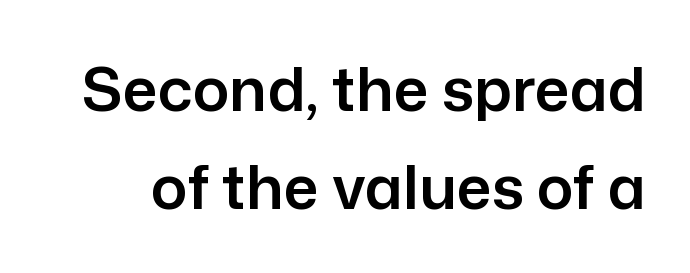
Each new line begins a customary step beneath the previous one. The typography opts for an upright posture over an oblique one. Here the glyphs are tracked normally, forming tight word shapes. A typesetter would call this proportional, since set widths differ per character.
